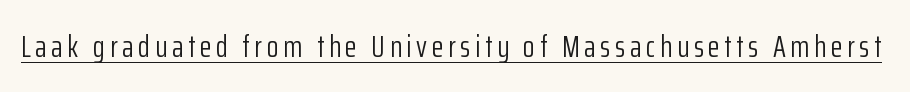
{"serif": "no", "italic": "no", "bold": "no", "weight": "light", "width": "condensed", "stroke_contrast": "low", "x_height": "medium", "monospaced": "no", "underline": "yes", "glyph_px": 31}
